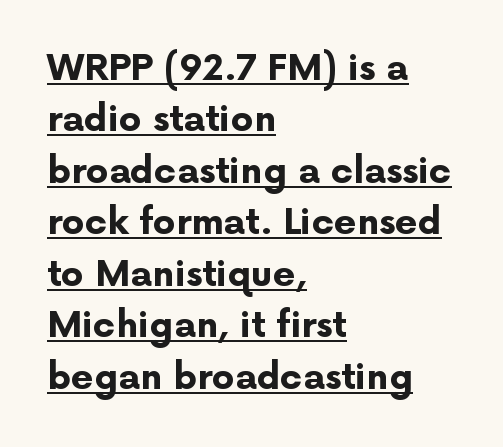
Here the designer chose a conventional face with non-uniform glyph widths. The lines in this sample share a left origin and differ only in where they stop. What stands out about the letter spacing? Nothing — it is the standard amount. A full-strength bold gives these letters their thick strokes. Quick note: underline on. Quick note: not italic, upright.
